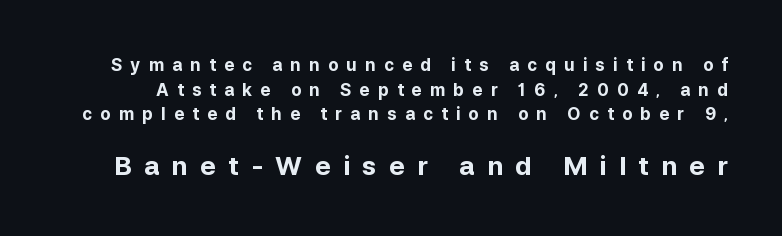
The image shows 26 px bold type, upright; set normal line spacing (1.45x), unusually wide letter spacing (+0.48 em), not underlined; the second (bottom) block is 1.53x larger.
